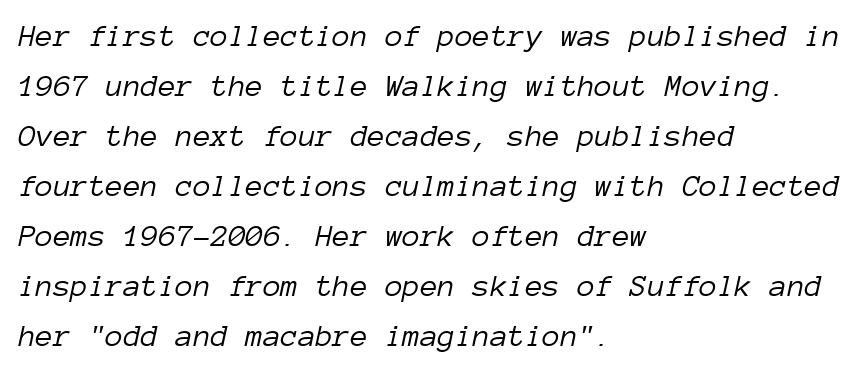
The image shows 32 px light type, italic (leaning right), monospaced; set left-aligned, normal line spacing (1.56x), normal letter spacing, not underlined; low stroke contrast and a medium x-height.
